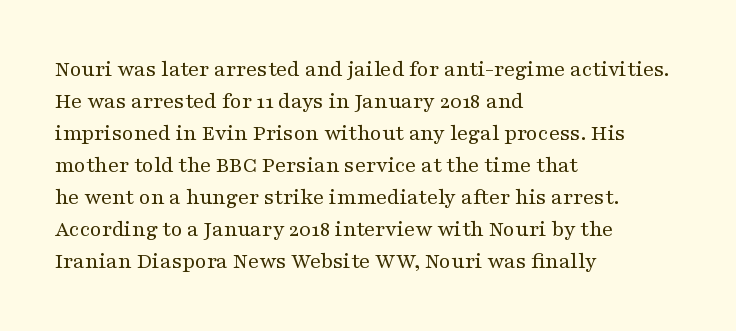
The image shows 23 px text type, upright; set left-aligned, normal line spacing (1.39x), normal letter spacing, not underlined.
